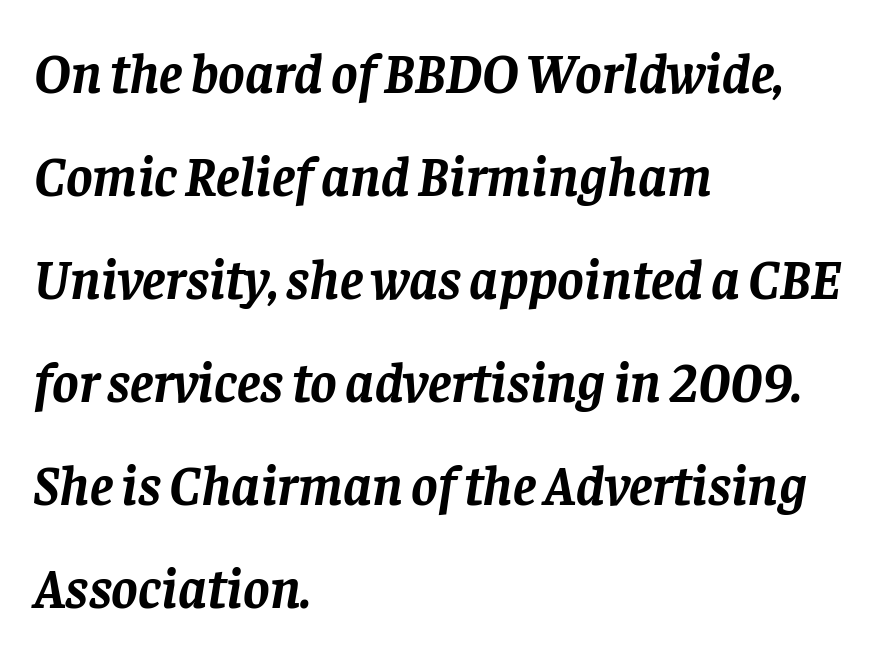
In terms of weight, the rendering is a true, heavy bold. In terms of letterspacing, this is plain default setting. Little horizontal feet cap the strokes, marking this as serif type. Letters rest on an invisible, unmarked baseline. A typesetter would call this proportional, since set widths differ per character. Does the copy run flush right? No — it runs flush left.
